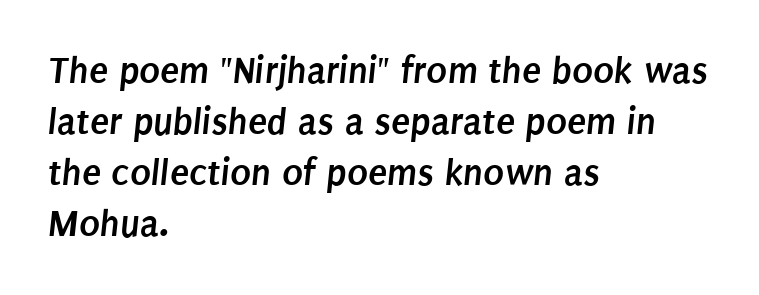
Q: Is the text bold? A: Yes.
Q: Is the typeface a serif or a sans-serif typeface? A: Sans-serif.
Q: Is the text underlined? A: No.
Q: How is the paragraph aligned? A: Left-aligned.
Q: Is the spacing between letters normal or unusually wide? A: Normal.
Q: Is the spacing between lines tight, normal or loose? A: Normal.
Q: Width (condensed, normal, or wide)? A: Condensed.
Q: Stroke contrast? A: Low.
Q: x-height? A: Large.
Q: Monospaced? A: No.
